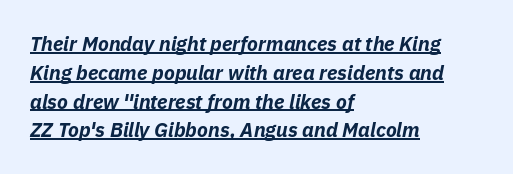
{"italic": "yes", "lean": "right", "slant_degrees": 11, "bold": "yes", "underline": "yes", "align": "left", "line_spacing": "normal", "line_spacing_ratio": 1.44, "letter_spacing": "normal", "letter_spacing_em": 0.0, "glyph_px": 20}
